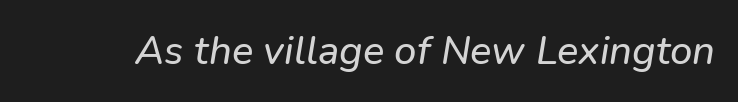
Q: Is the typeface a serif or a sans-serif typeface? A: Sans-serif.
Q: Is the text underlined? A: No.
Q: Is the spacing between letters normal or unusually wide? A: Normal.
Q: Width (condensed, normal, or wide)? A: Normal.
Q: Stroke contrast? A: Low.
Q: x-height? A: Medium.
Q: Monospaced? A: No.
